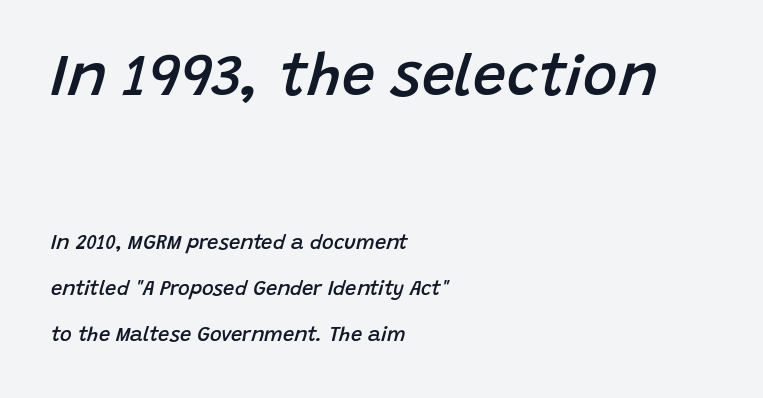
Q: Is the text bold? A: Semi-bold.
Q: Is the text italic (slanted)? A: Yes, it leans right by about 15 degrees.
Q: Is the text underlined? A: No.
Q: How is the paragraph aligned? A: Left-aligned.
Q: Is the spacing between letters normal or unusually wide? A: Normal.
Q: Is the spacing between lines tight, normal or loose? A: Loose.
Q: Which block of text is set in a larger size, the first (top) or the second (bottom)? A: The first (top) one.
Q: Width (condensed, normal, or wide)? A: Normal.
Q: Stroke contrast? A: Low.
Q: x-height? A: Large.
Q: Monospaced? A: No.
